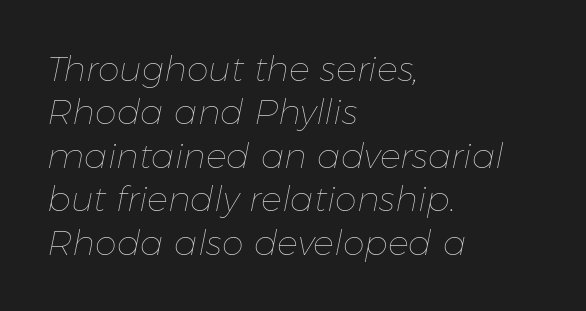
The image shows 35 px thin type, italic (leaning right); set left-aligned, line spacing 1.24x, normal letter spacing, not underlined; low stroke contrast and a medium x-height.
